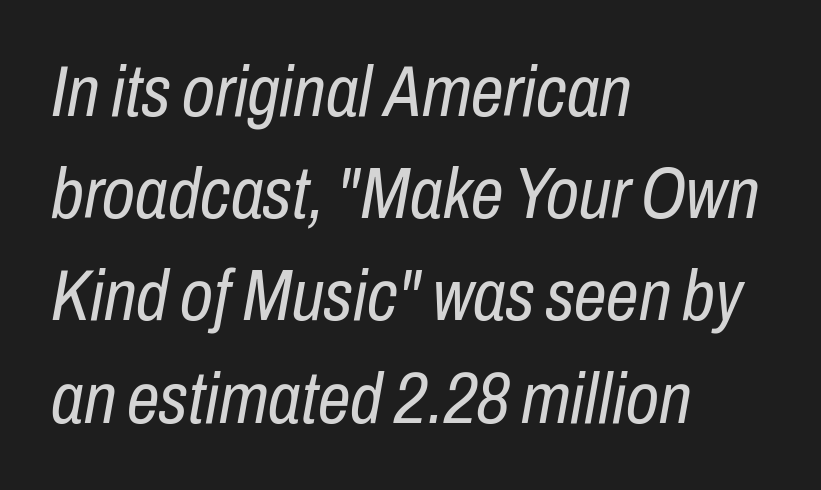
The leading is moderate, giving the passage an even texture. Does extra space separate the letters? No, they use regular spacing. The ragged edge is on the right, which tells us the setting is flush left. Notice how the stems are inclined rather than vertical — that's the hallmark of italics. The passage shown is typed in a proportional face where columns would drift. These glyphs show unthickened strokes, regular width or finer.
